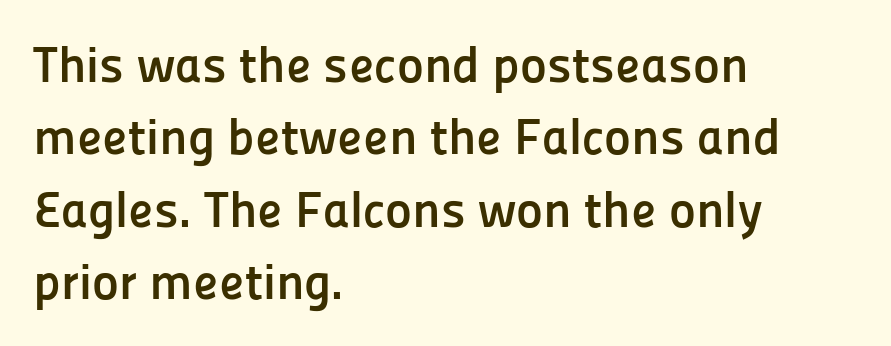
Q: Is the text bold? A: Yes.
Q: Is the text italic (slanted)? A: No, it is upright.
Q: Is the typeface a serif or a sans-serif typeface? A: Sans-serif.
Q: Is the text underlined? A: No.
Q: How is the paragraph aligned? A: Left-aligned.
Q: Is the spacing between letters normal or unusually wide? A: Normal.
Q: Is the spacing between lines tight, normal or loose? A: Normal.
Q: Width (condensed, normal, or wide)? A: Normal.
Q: Stroke contrast? A: Low.
Q: x-height? A: Medium.
Q: Monospaced? A: No.
